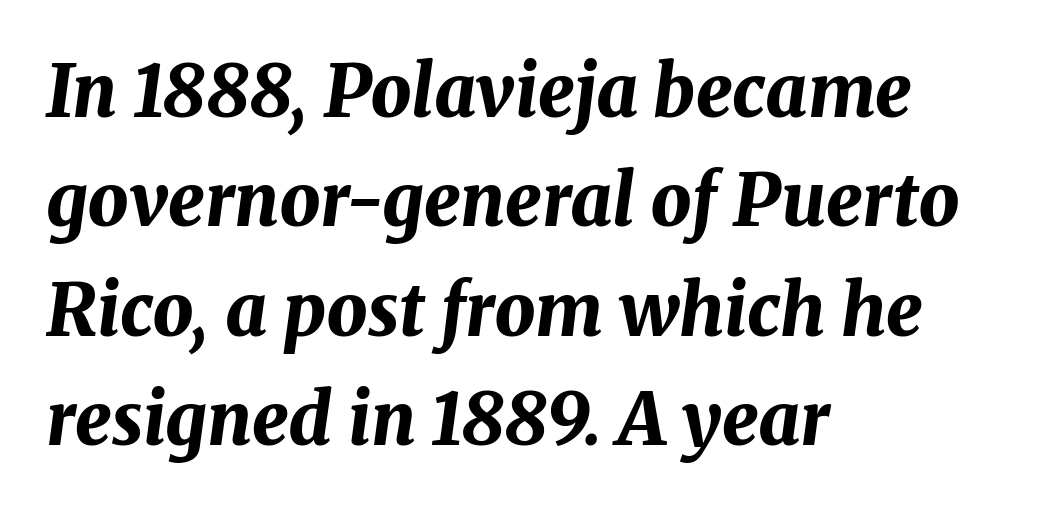
{"italic": "yes", "lean": "right", "slant_degrees": 8, "bold": "yes", "weight": "bold", "width": "normal", "stroke_contrast": "medium", "x_height": "medium", "monospaced": "no", "underline": "no", "align": "left", "line_spacing": "normal", "line_spacing_ratio": 1.52, "letter_spacing": "normal", "letter_spacing_em": 0.0, "glyph_px": 72}
